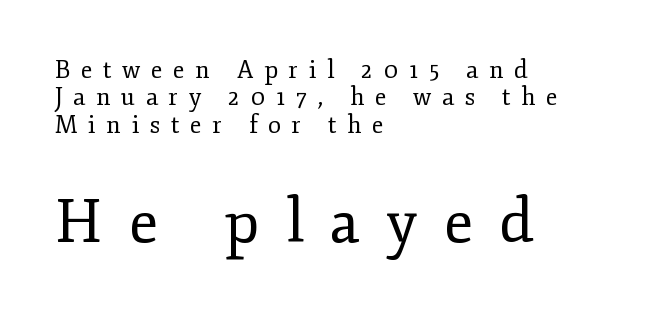
Q: Is the text bold? A: No.
Q: Is the text italic (slanted)? A: No, it is upright.
Q: Is the typeface a serif or a sans-serif typeface? A: Serif.
Q: Is the text underlined? A: No.
Q: How is the paragraph aligned? A: Left-aligned.
Q: Is the spacing between letters normal or unusually wide? A: Unusually wide.
Q: Is the spacing between lines tight, normal or loose? A: Tight.
Q: Which block of text is set in a larger size, the first (top) or the second (bottom)? A: The second (bottom) one.
Q: Width (condensed, normal, or wide)? A: Normal.
Q: Stroke contrast? A: Low.
Q: x-height? A: Small.
Q: Monospaced? A: No.
